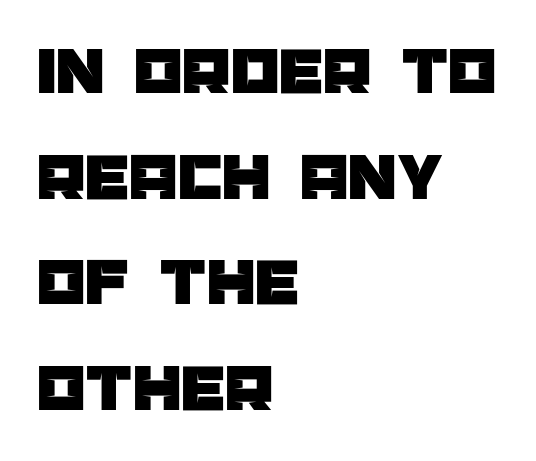
A normal amount of white space separates one row of letters from the next. Underline: absent. Unlike a traditional serif, this face leaves its strokes unadorned. Is the letter spacing exaggerated? No — it looks like the ordinary default. Looks like regular typesetting: each glyph gets only the width it needs. Horizontal alignment here is leftward, the default for most running prose.
